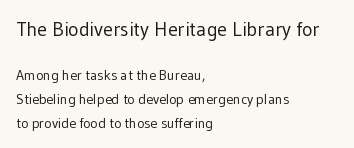
The image shows 20 px text type, upright; set left-aligned, normal line spacing (1.7x), normal letter spacing, not underlined; the first (top) block is 1.43x larger.
